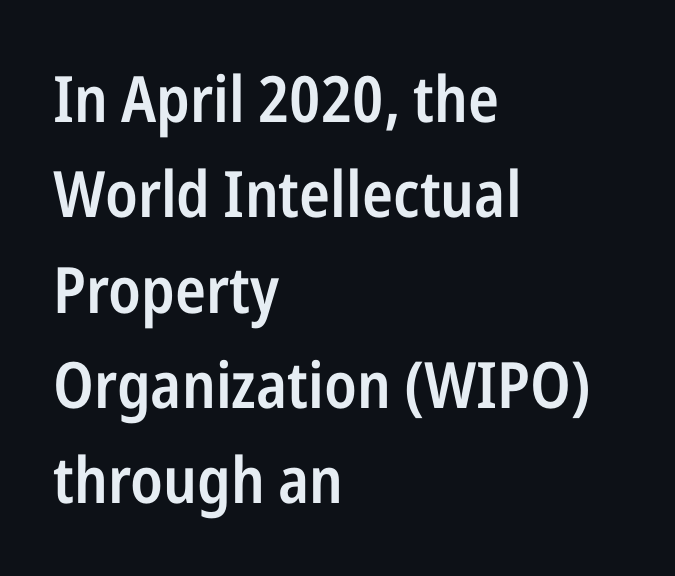
Q: Is the text bold? A: Semi-bold.
Q: Is the text italic (slanted)? A: No, it is upright.
Q: Is the typeface a serif or a sans-serif typeface? A: Sans-serif.
Q: Is the text underlined? A: No.
Q: How is the paragraph aligned? A: Left-aligned.
Q: Is the spacing between letters normal or unusually wide? A: Normal.
Q: Is the spacing between lines tight, normal or loose? A: Normal.
Q: Width (condensed, normal, or wide)? A: Condensed.
Q: Stroke contrast? A: Low.
Q: x-height? A: Medium.
Q: Monospaced? A: No.
